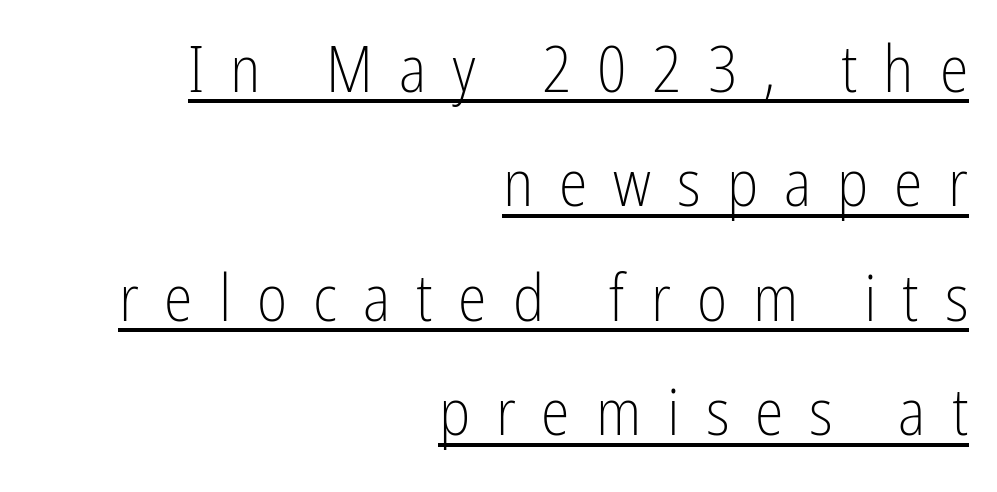
The image shows 65 px light, condensed sans-serif type, upright; set right-aligned, line spacing 1.76x, unusually wide letter spacing (+0.4 em), underlined; low stroke contrast and a medium x-height.
